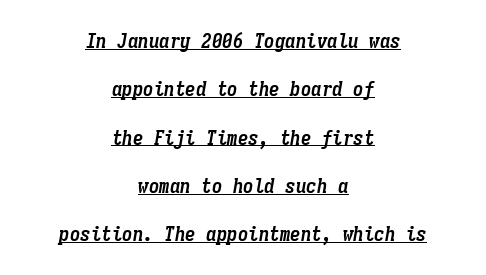
Q: Is the text bold? A: Yes.
Q: Is the text italic (slanted)? A: Yes, it leans right by about 9 degrees.
Q: Is the text underlined? A: Yes.
Q: How is the paragraph aligned? A: Centered.
Q: Is the spacing between letters normal or unusually wide? A: Normal.
Q: Is the spacing between lines tight, normal or loose? A: Loose.
